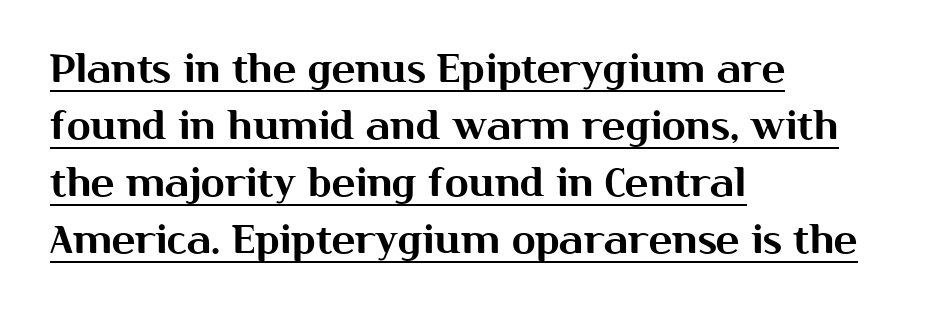
The type family on display is of the sans-serif kind. The string is rendered with underlining switched on. Each word holds together tightly as a unit, with standard inter-letter gaps. Each new line begins a customary step beneath the previous one. The lettering holds an erect, upright posture throughout.
